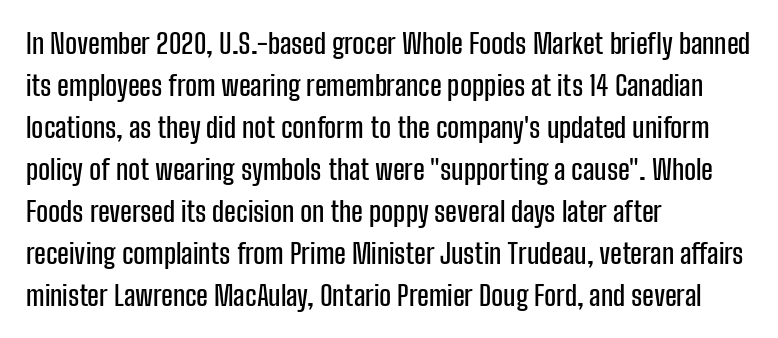
The image shows 28 px condensed sans-serif type, upright; set left-aligned, normal line spacing (1.5x), normal letter spacing, not underlined; low stroke contrast and a medium x-height.
